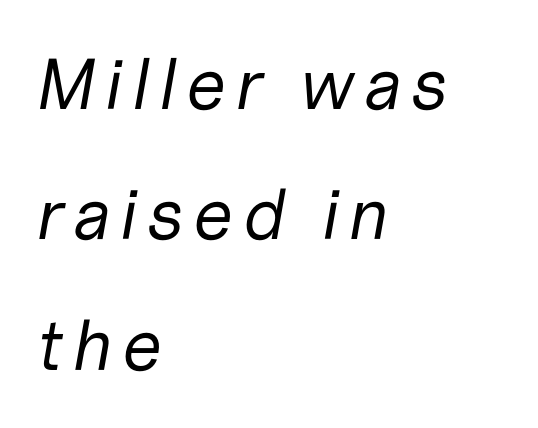
{"italic": "yes", "lean": "right", "slant_degrees": 10, "bold": "no", "weight": "regular", "width": "normal", "stroke_contrast": "low", "x_height": "medium", "monospaced": "no", "underline": "no", "align": "left", "line_spacing_ratio": 1.81, "glyph_px": 72}
